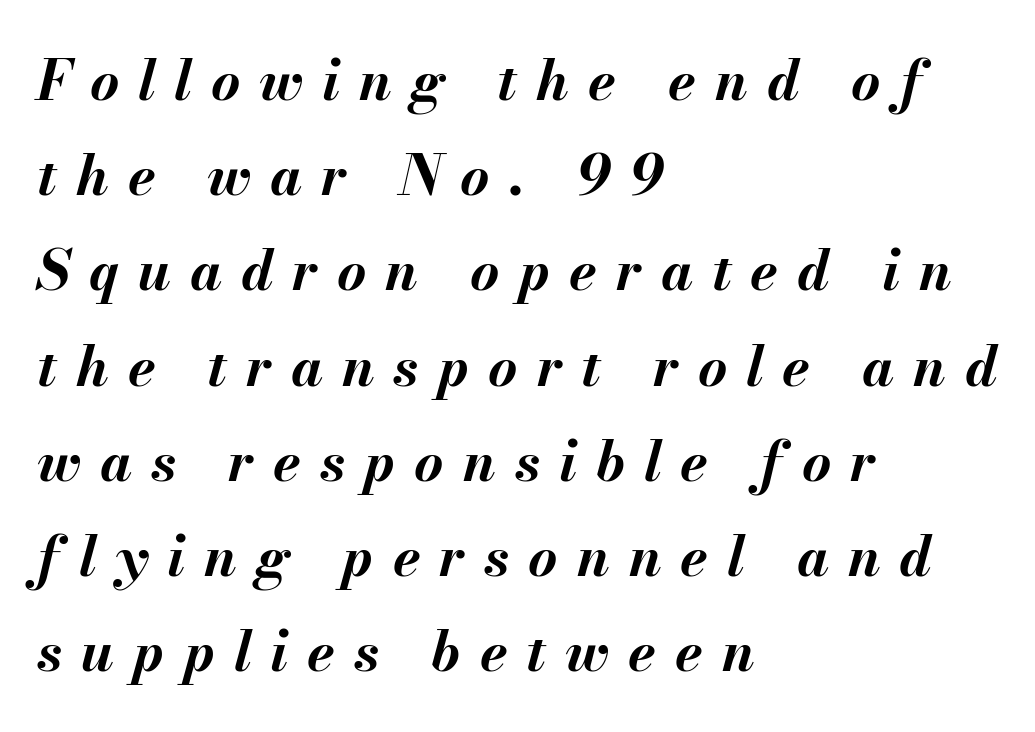
The image shows 56 px bold type, italic (leaning right); set left-aligned, normal line spacing (1.7x), unusually wide letter spacing (+0.34 em), not underlined; medium stroke contrast and a small x-height.
